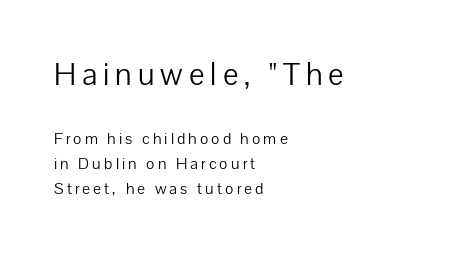
Q: Is the text bold? A: No.
Q: Is the text italic (slanted)? A: No, it is upright.
Q: Is the typeface a serif or a sans-serif typeface? A: Sans-serif.
Q: Is the text underlined? A: No.
Q: How is the paragraph aligned? A: Left-aligned.
Q: Is the spacing between lines tight, normal or loose? A: Normal.
Q: Which block of text is set in a larger size, the first (top) or the second (bottom)? A: The first (top) one.
Q: Width (condensed, normal, or wide)? A: Normal.
Q: Stroke contrast? A: Low.
Q: x-height? A: Medium.
Q: Monospaced? A: No.
